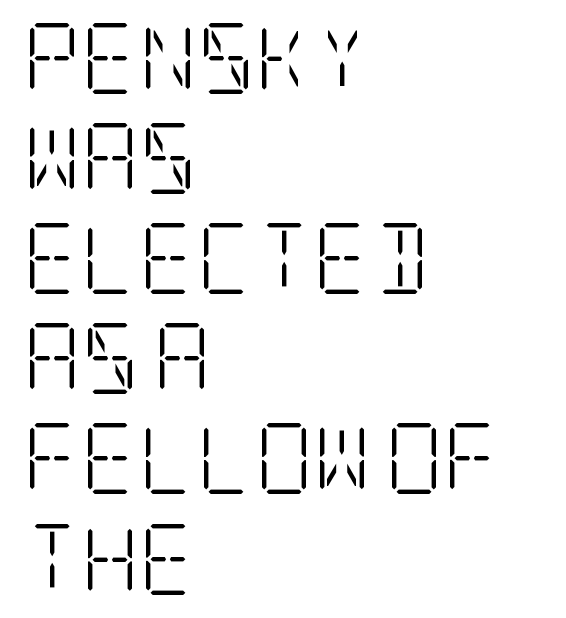
The gaps between neighbouring characters are ordinary and unremarkable. The gap between lines stays unmarked. The block of text has a typical density, with ordinary space between rows. These lines were composed using upright roman letters. The lines are quadded left. The glyphs in this specimen are seriffed.
